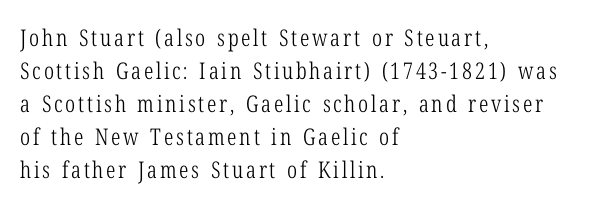
{"italic": "no", "bold": "no", "underline": "no", "align": "left", "line_spacing": "normal", "line_spacing_ratio": 1.43, "glyph_px": 23}
